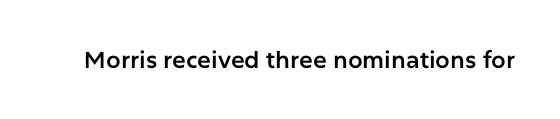
Q: Is the text italic (slanted)? A: No, it is upright.
Q: Is the text underlined? A: No.
Q: Is the spacing between letters normal or unusually wide? A: Normal.
